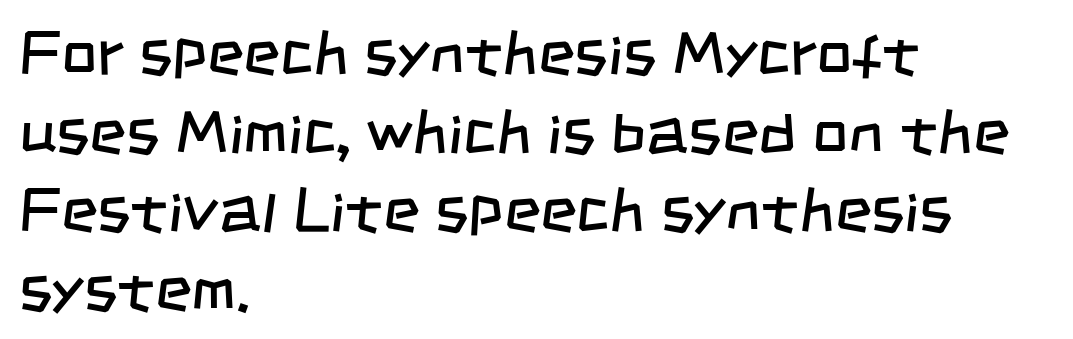
Q: Is the text bold? A: No.
Q: Is the typeface a serif or a sans-serif typeface? A: Sans-serif.
Q: Is the text underlined? A: No.
Q: How is the paragraph aligned? A: Left-aligned.
Q: Is the spacing between letters normal or unusually wide? A: Normal.
Q: Is the spacing between lines tight, normal or loose? A: Normal.
Q: Width (condensed, normal, or wide)? A: Condensed.
Q: Stroke contrast? A: Low.
Q: x-height? A: Large.
Q: Monospaced? A: No.
